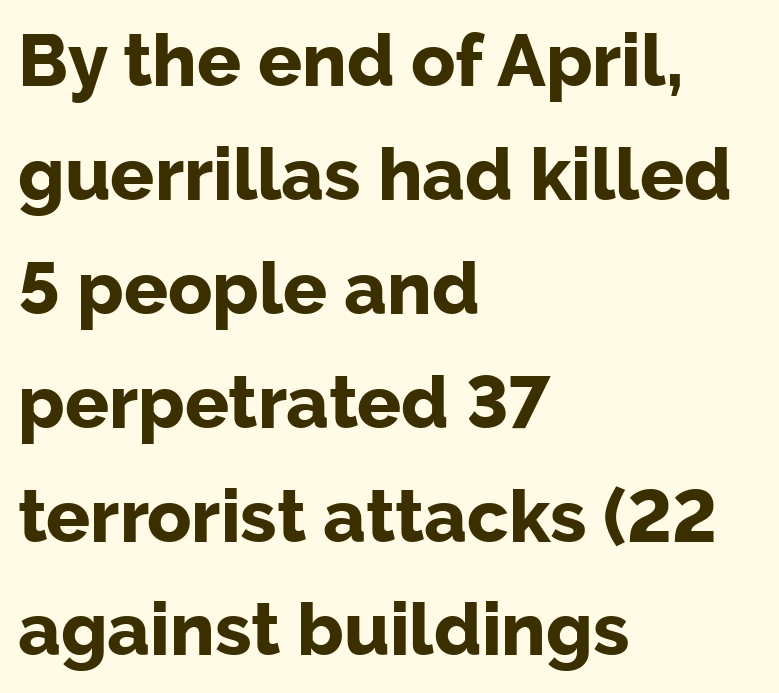
Q: Is the text bold? A: Yes.
Q: Is the text italic (slanted)? A: No, it is upright.
Q: Is the typeface a serif or a sans-serif typeface? A: Sans-serif.
Q: Is the text underlined? A: No.
Q: How is the paragraph aligned? A: Left-aligned.
Q: Is the spacing between letters normal or unusually wide? A: Normal.
Q: Is the spacing between lines tight, normal or loose? A: Normal.
Q: Width (condensed, normal, or wide)? A: Normal.
Q: Stroke contrast? A: Low.
Q: x-height? A: Medium.
Q: Monospaced? A: No.
